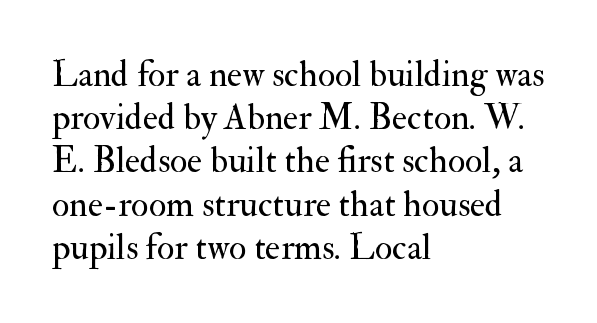
The image shows 36 px regular-weight serif type, upright; set left-aligned, line spacing 1.2x, normal letter spacing, not underlined; medium stroke contrast and a small x-height.
